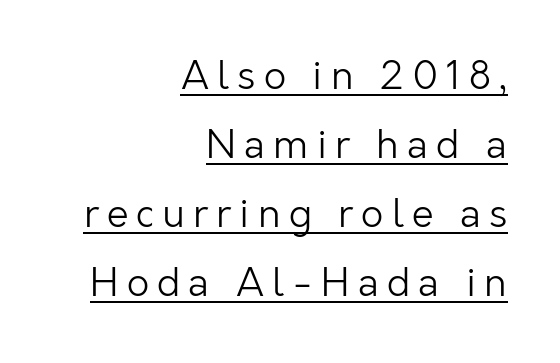
A typesetter would call this heavily tracked-out type. These characters rest on top of a visible drawn line. The specimen reads as upright at a glance. No heavy texture on the line: the type isn't bold.
